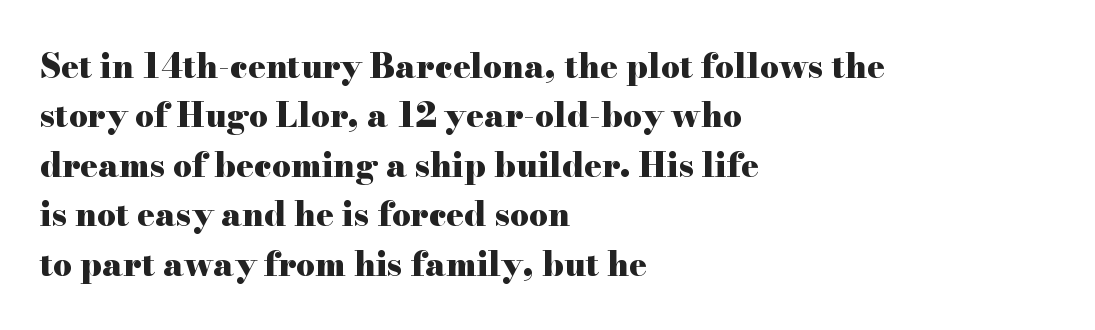
The face used here is seriffed, in the tradition of book romans. Students, note that the glyphs here touch the page at normal intervals. Honestly, there is no underline to notice here at all. Leading matches the norm, producing a regular column.
